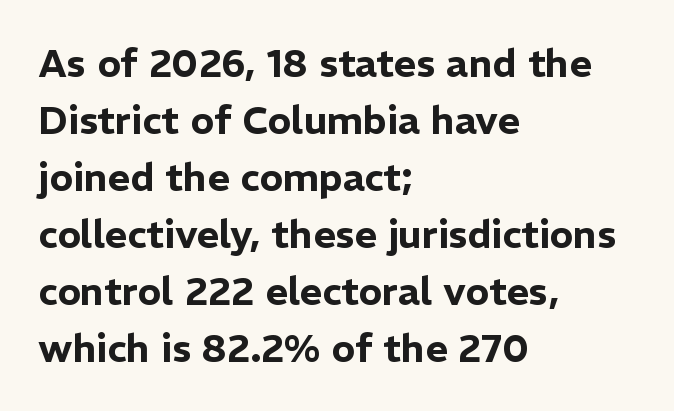
Bare-footed words on every line. Observe the absence of serifs on each vertical stroke in this sample. Upright lettering throughout. The rendering uses natural spacing where letterforms have individual widths.
